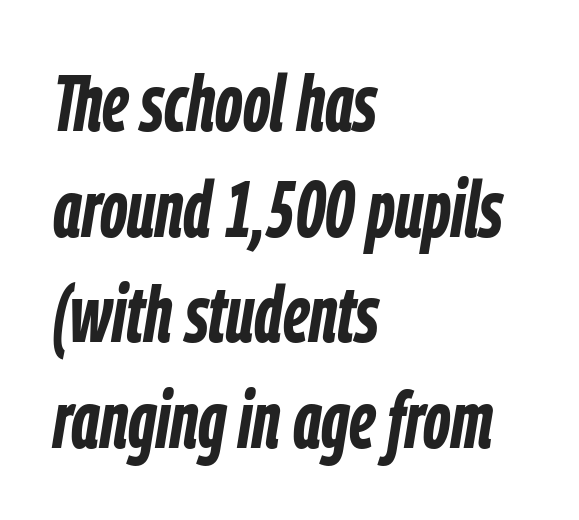
Q: Is the text bold? A: Yes.
Q: Is the text italic (slanted)? A: Yes, it leans right by about 9 degrees.
Q: Is the text underlined? A: No.
Q: How is the paragraph aligned? A: Left-aligned.
Q: Is the spacing between letters normal or unusually wide? A: Normal.
Q: Is the spacing between lines tight, normal or loose? A: Normal.
Q: Width (condensed, normal, or wide)? A: Condensed.
Q: Stroke contrast? A: Low.
Q: x-height? A: Medium.
Q: Monospaced? A: No.
